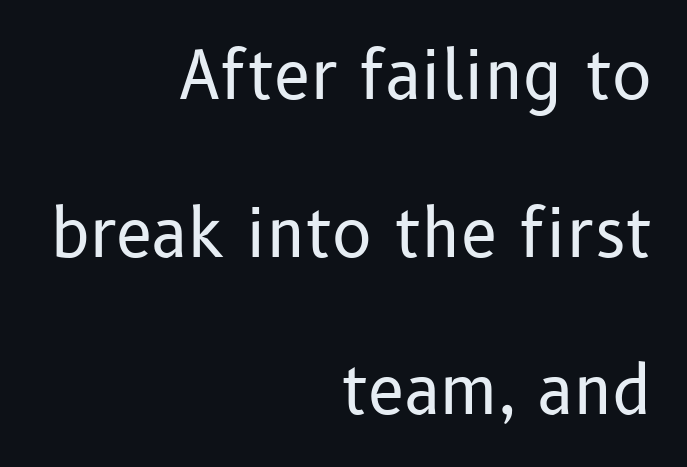
The string is rendered with underlining switched off. These lines are composed in type without serifs. Words appear dense and cohesive because spacing is normal. The block of text is sparse from top to bottom, with ample space between rows. The weight would be labelled regular, book, light, or lighter still. A student would call this right alignment; a typographer would say flush right, rag left.
